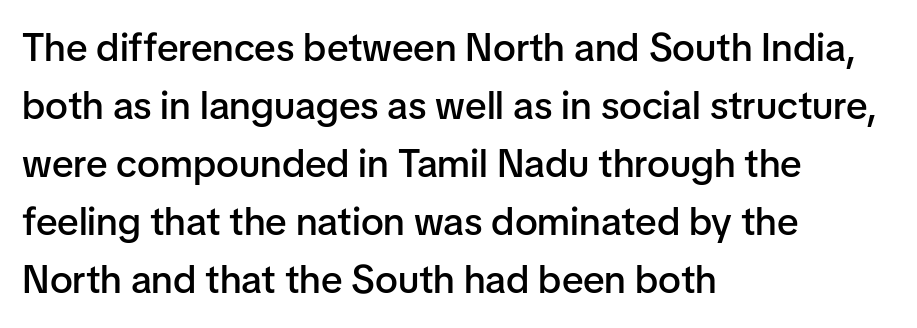
Q: Is the text bold? A: Semi-bold.
Q: Is the text italic (slanted)? A: No, it is upright.
Q: Is the typeface a serif or a sans-serif typeface? A: Sans-serif.
Q: Is the text underlined? A: No.
Q: How is the paragraph aligned? A: Left-aligned.
Q: Is the spacing between letters normal or unusually wide? A: Normal.
Q: Is the spacing between lines tight, normal or loose? A: Normal.
Q: Width (condensed, normal, or wide)? A: Normal.
Q: Stroke contrast? A: Low.
Q: x-height? A: Medium.
Q: Monospaced? A: No.
